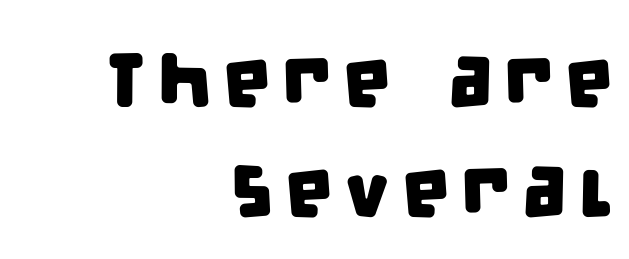
Q: Is the typeface a serif or a sans-serif typeface? A: Sans-serif.
Q: Is the text underlined? A: No.
Q: How is the paragraph aligned? A: Right-aligned.
Q: Is the spacing between lines tight, normal or loose? A: Normal.
Q: Width (condensed, normal, or wide)? A: Condensed.
Q: Stroke contrast? A: Low.
Q: x-height? A: Large.
Q: Monospaced? A: No.
